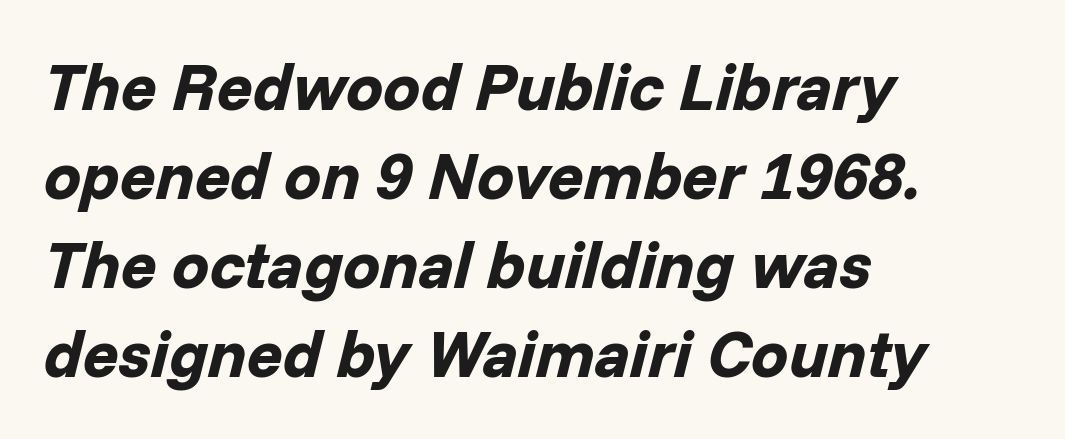
This sample has the flowing, uneven cadence of proportional lettering. Posture: slanted. Horizontal alignment here is leftward, the default for most running prose. The tracking reads as untouched default to a designer's eye.
